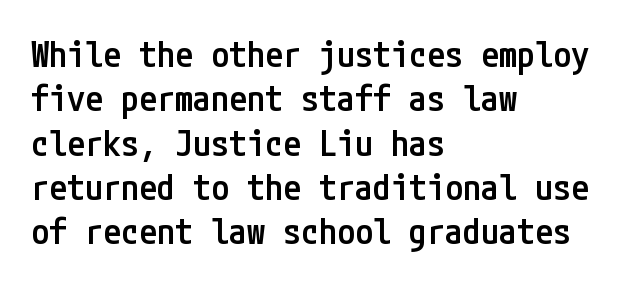
The image shows 36 px semibold, condensed sans-serif type, upright; set left-aligned, line spacing 1.23x, normal letter spacing, not underlined; low stroke contrast and a medium x-height.
